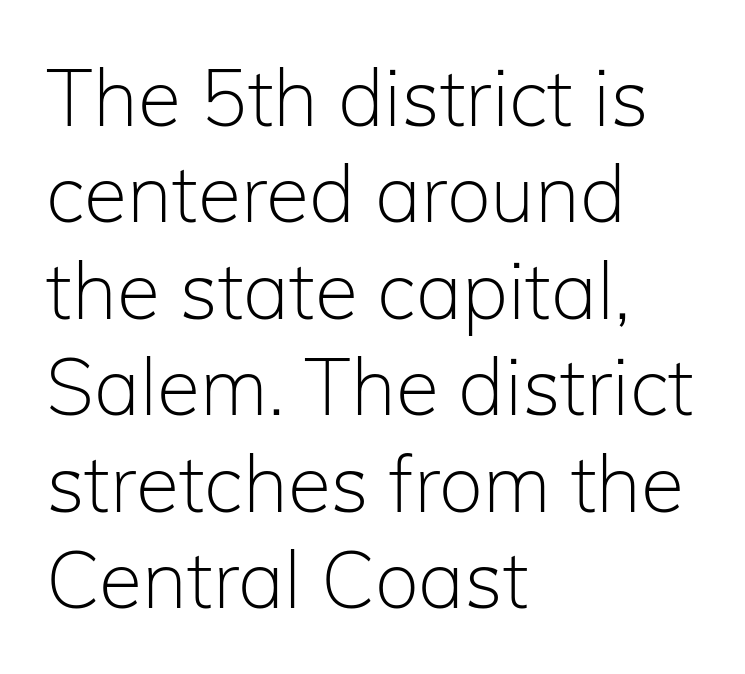
The image shows 79 px light sans-serif type, upright; set left-aligned, line spacing 1.22x, normal letter spacing, not underlined; low stroke contrast and a medium x-height.
